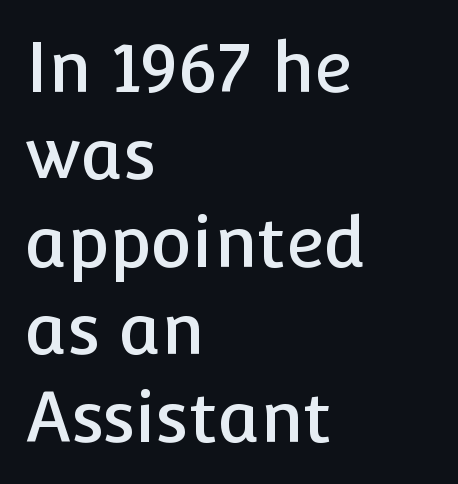
{"serif": "no", "italic": "no", "width": "normal", "stroke_contrast": "low", "x_height": "medium", "monospaced": "no", "underline": "no", "align": "left", "line_spacing": "normal", "line_spacing_ratio": 1.25, "letter_spacing": "normal", "letter_spacing_em": 0.0, "glyph_px": 70}
